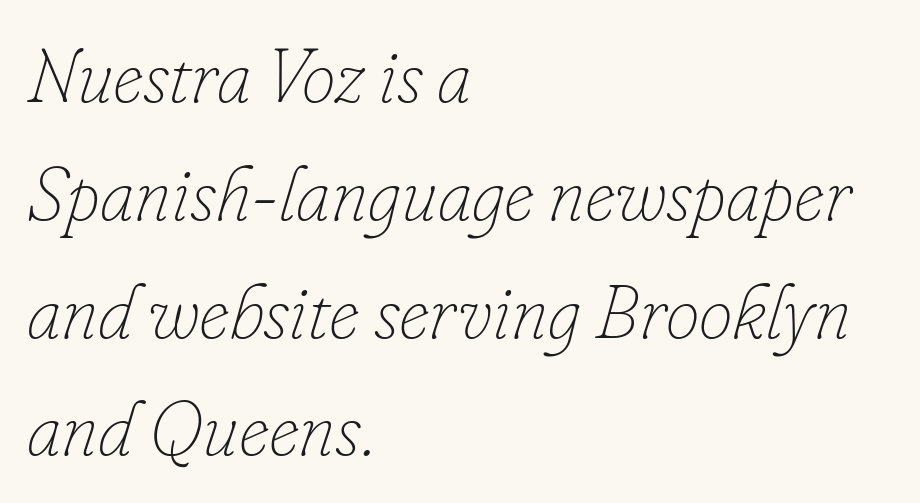
{"italic": "yes", "lean": "right", "slant_degrees": 16, "bold": "no", "weight": "thin", "width": "normal", "stroke_contrast": "low", "x_height": "small", "monospaced": "no", "underline": "no", "align": "left", "line_spacing": "normal", "line_spacing_ratio": 1.55, "letter_spacing": "normal", "letter_spacing_em": 0.0, "glyph_px": 76}
